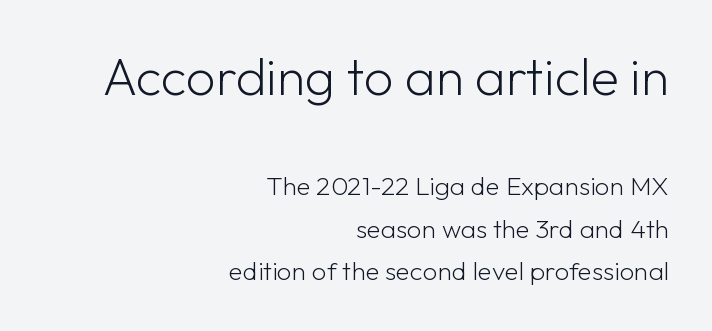
{"serif": "no", "italic": "no", "bold": "no", "weight": "light", "width": "normal", "stroke_contrast": "low", "x_height": "medium", "monospaced": "no", "underline": "no", "align": "right", "line_spacing": "normal", "line_spacing_ratio": 1.63, "letter_spacing": "normal", "letter_spacing_em": 0.0, "larger_block": "first", "size_ratio": 2.0, "glyph_px": 52}
